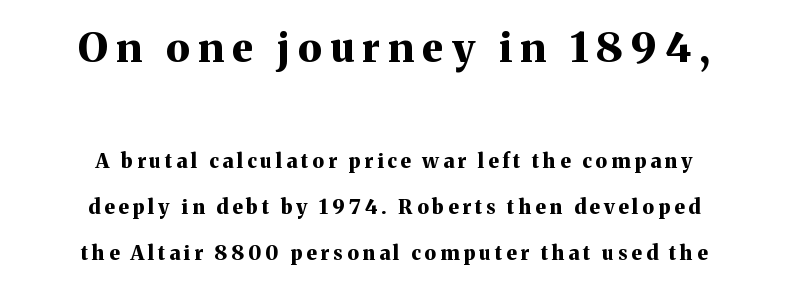
Q: Is the text bold? A: Yes.
Q: Is the text italic (slanted)? A: No, it is upright.
Q: Is the typeface a serif or a sans-serif typeface? A: Serif.
Q: Is the text underlined? A: No.
Q: How is the paragraph aligned? A: Centered.
Q: Is the spacing between letters normal or unusually wide? A: Unusually wide.
Q: Is the spacing between lines tight, normal or loose? A: Loose.
Q: Which block of text is set in a larger size, the first (top) or the second (bottom)? A: The first (top) one.
Q: Width (condensed, normal, or wide)? A: Normal.
Q: Stroke contrast? A: Medium.
Q: x-height? A: Medium.
Q: Monospaced? A: No.
